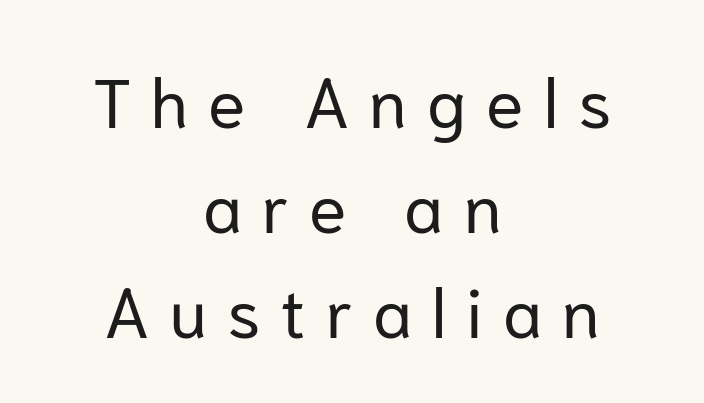
Short and long lines alike share a common midpoint. The letters stand upright; this is a roman face. The passage shown is typed in a proportional face where columns would drift. Examine the stroke ends and you'll find no serifs.
